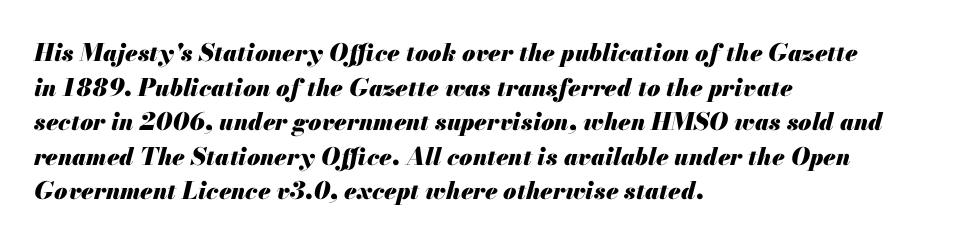
Q: Is the text bold? A: Yes.
Q: Is the text italic (slanted)? A: Yes, it leans right by about 13 degrees.
Q: Is the text underlined? A: No.
Q: How is the paragraph aligned? A: Left-aligned.
Q: Is the spacing between letters normal or unusually wide? A: Normal.
Q: Is the spacing between lines tight, normal or loose? A: Normal.
